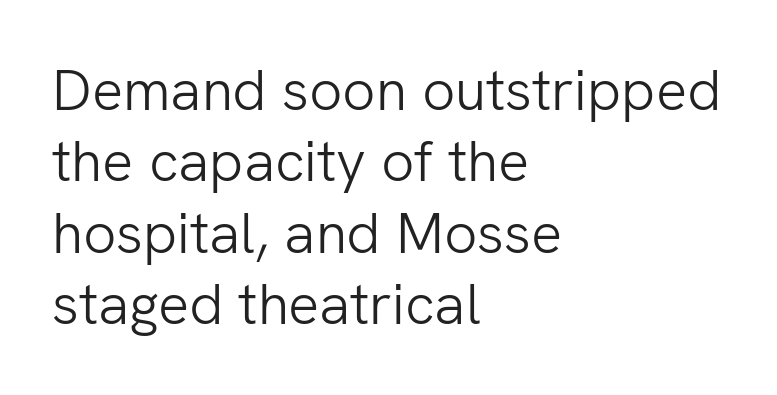
{"serif": "no", "italic": "no", "bold": "no", "weight": "light", "width": "normal", "stroke_contrast": "low", "x_height": "medium", "monospaced": "no", "underline": "no", "align": "left", "line_spacing_ratio": 1.23, "letter_spacing": "normal", "letter_spacing_em": 0.0, "glyph_px": 58}
